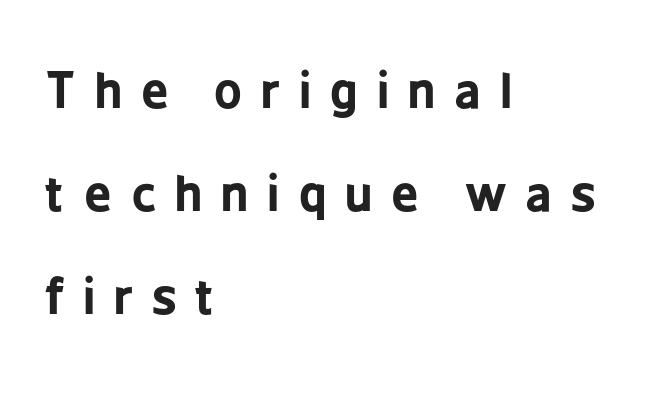
The image shows 48 px bold, condensed sans-serif type, upright; set left-aligned, loose line spacing (2.15x), unusually wide letter spacing (+0.4 em), not underlined; low stroke contrast and a medium x-height.
